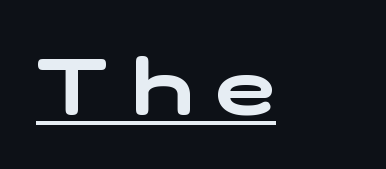
{"serif": "no", "width": "wide", "stroke_contrast": "low", "x_height": "medium", "monospaced": "no", "underline": "yes", "letter_spacing": "wide", "letter_spacing_em": 0.3, "glyph_px": 80}
